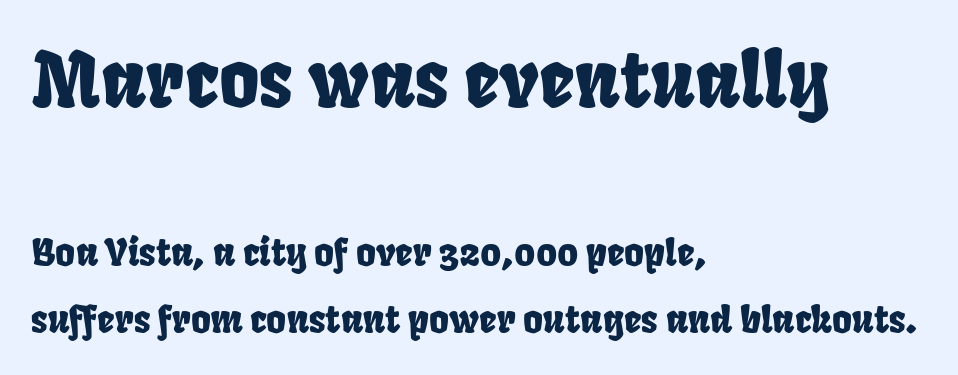
The image shows 77 px condensed sans-serif type; set left-aligned, line spacing 1.76x, normal letter spacing, not underlined; the first (top) block is 2.03x larger; low stroke contrast and a large x-height.
